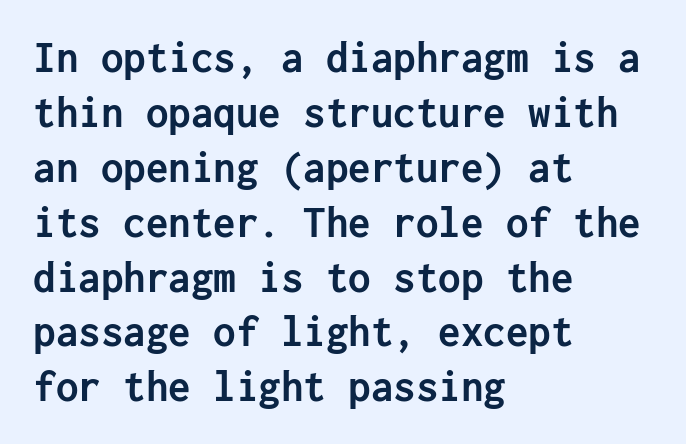
The image shows 45 px semibold sans-serif type, upright; set left-aligned, line spacing 1.22x, normal letter spacing, not underlined; low stroke contrast and a medium x-height.
